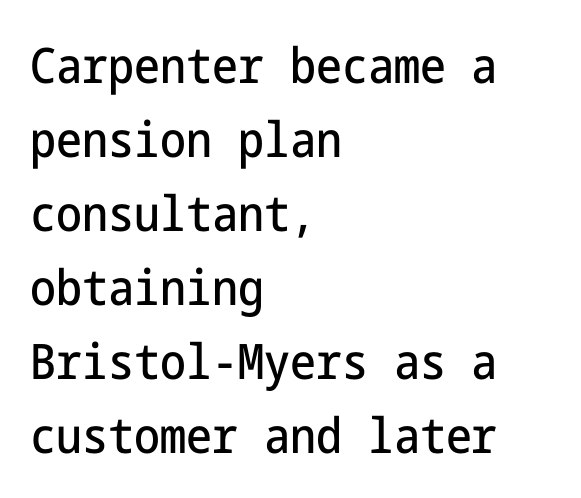
Decoration check: the copy has no underline. Horizontal alignment here is leftward, the default for most running prose. Rows of type keep a routine distance in the vertical direction. The characters display no serif detailing; their extremities are plain. The letterforms sit shoulder to shoulder at normal distance. Vertical strokes here are truly vertical.
